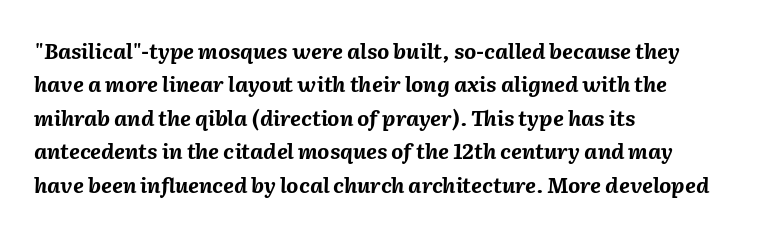
{"italic": "yes", "lean": "right", "slant_degrees": 2, "bold": "yes", "underline": "no", "align": "left", "line_spacing": "normal", "line_spacing_ratio": 1.59, "letter_spacing": "normal", "letter_spacing_em": 0.0, "glyph_px": 21}
